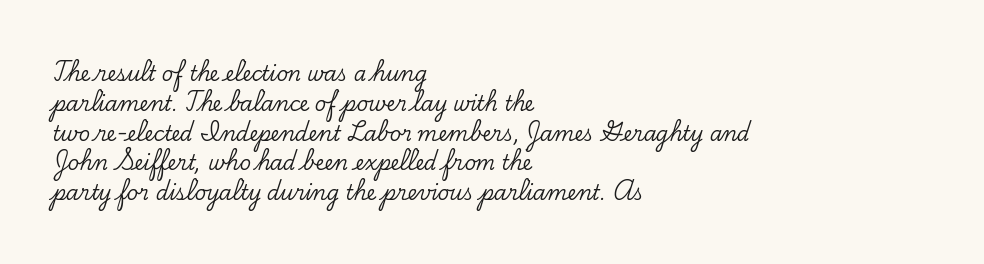
The image shows 20 px text type; set left-aligned, normal line spacing (1.49x), normal letter spacing, not underlined.
